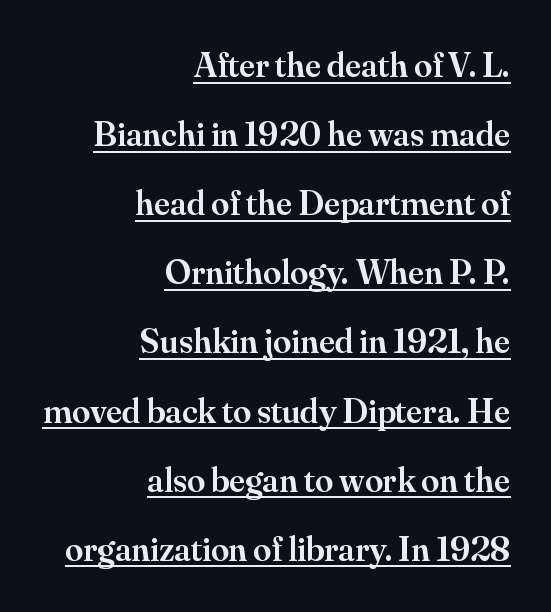
{"serif": "yes", "italic": "no", "bold": "semi", "weight": "semibold", "width": "normal", "stroke_contrast": "medium", "x_height": "small", "monospaced": "no", "underline": "yes", "align": "right", "line_spacing": "loose", "line_spacing_ratio": 1.92, "letter_spacing": "normal", "letter_spacing_em": 0.0, "glyph_px": 36}
